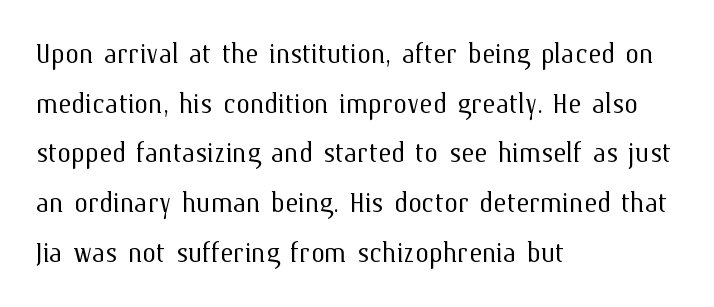
{"italic": "no", "bold": "no", "weight": "light", "width": "normal", "stroke_contrast": "medium", "x_height": "medium", "monospaced": "no", "underline": "no", "align": "left", "line_spacing": "normal", "line_spacing_ratio": 1.42, "letter_spacing": "normal", "letter_spacing_em": 0.0, "glyph_px": 35}
